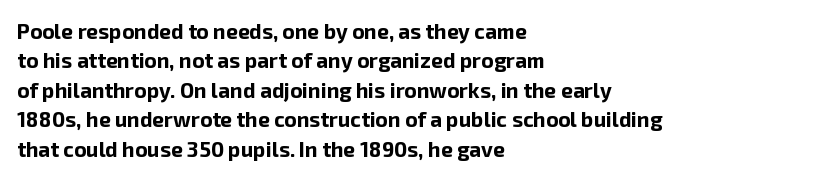
Q: Is the text bold? A: Yes.
Q: Is the text italic (slanted)? A: No, it is upright.
Q: Is the text underlined? A: No.
Q: How is the paragraph aligned? A: Left-aligned.
Q: Is the spacing between letters normal or unusually wide? A: Normal.
Q: Is the spacing between lines tight, normal or loose? A: Normal.
